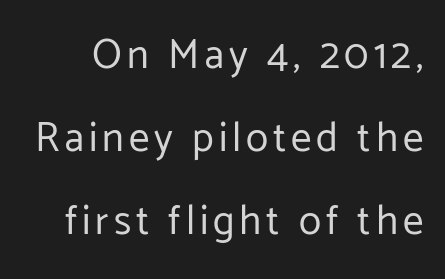
The image shows 41 px regular-weight sans-serif type, upright; set loose line spacing (2.02x), not underlined; low stroke contrast and a medium x-height.
